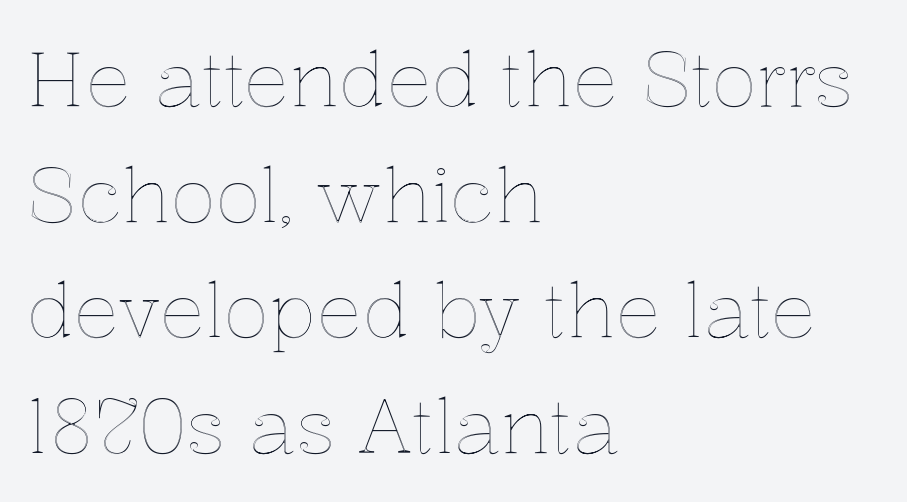
The image shows 76 px text type, upright; set left-aligned, normal line spacing (1.52x), normal letter spacing, not underlined; a medium x-height.
